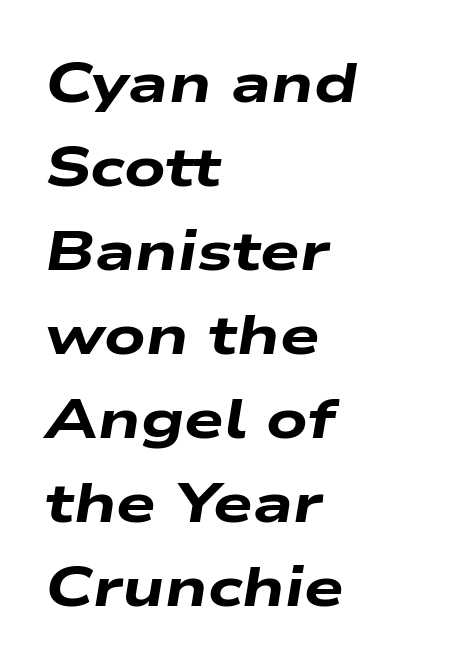
{"italic": "yes", "lean": "right", "slant_degrees": 9, "bold": "yes", "weight": "heavy", "width": "wide", "stroke_contrast": "low", "x_height": "medium", "monospaced": "no", "underline": "no", "align": "left", "line_spacing": "normal", "line_spacing_ratio": 1.5, "letter_spacing": "normal", "letter_spacing_em": 0.0, "glyph_px": 56}
